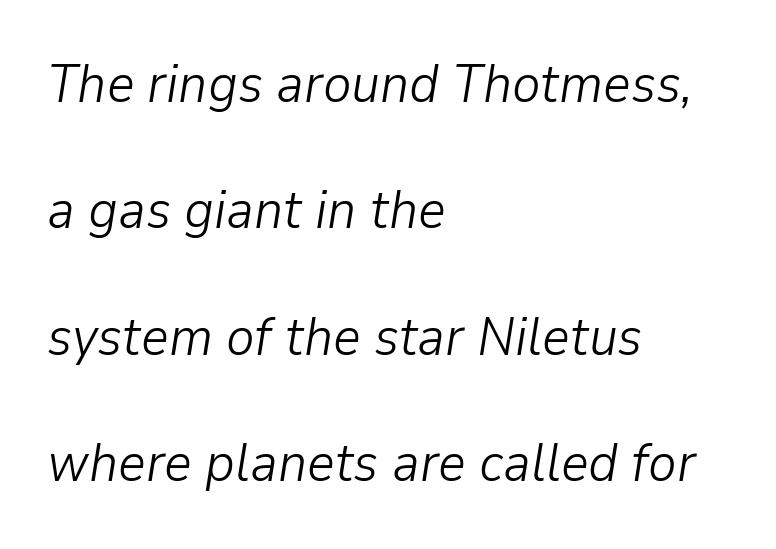
A typesetter would call this leading open, well beyond the default. The passage shown is typed in a proportional face where columns would drift. No chunkiness to these letters — they're not bold. Inter-character spacing is left at the font's built-in metrics. Unmarked baselines from the first word to the last.
